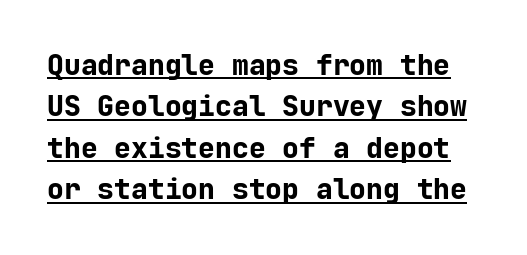
Q: Is the text bold? A: Yes.
Q: Is the text italic (slanted)? A: No, it is upright.
Q: Is the typeface a serif or a sans-serif typeface? A: Sans-serif.
Q: Is the text underlined? A: Yes.
Q: Is the spacing between letters normal or unusually wide? A: Normal.
Q: Is the spacing between lines tight, normal or loose? A: Normal.
Q: Width (condensed, normal, or wide)? A: Normal.
Q: Stroke contrast? A: Low.
Q: x-height? A: Medium.
Q: Monospaced? A: Yes.
